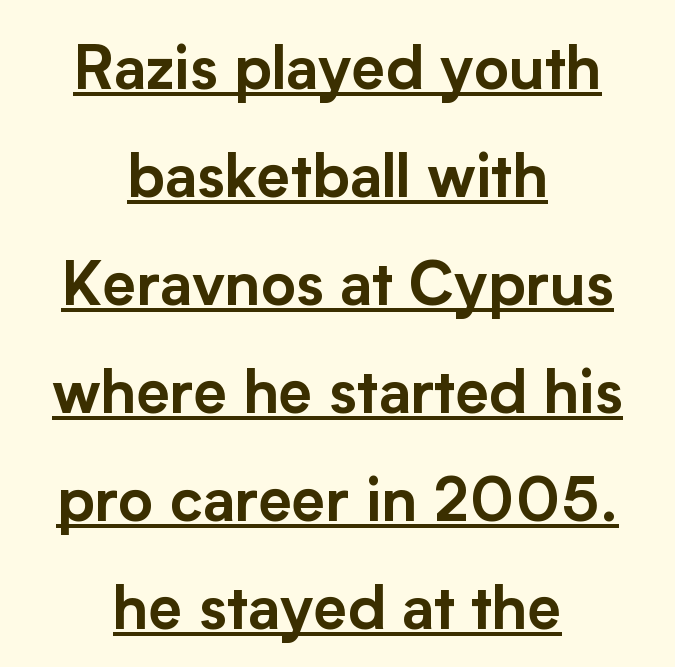
The image shows 60 px sans-serif type, upright; set centered, line spacing 1.8x, normal letter spacing, underlined; low stroke contrast and a medium x-height.
